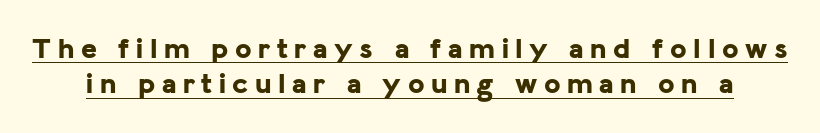
The image shows 30 px bold sans-serif type, upright; set line spacing 1.18x, unusually wide letter spacing (+0.22 em), underlined; low stroke contrast and a medium x-height.
